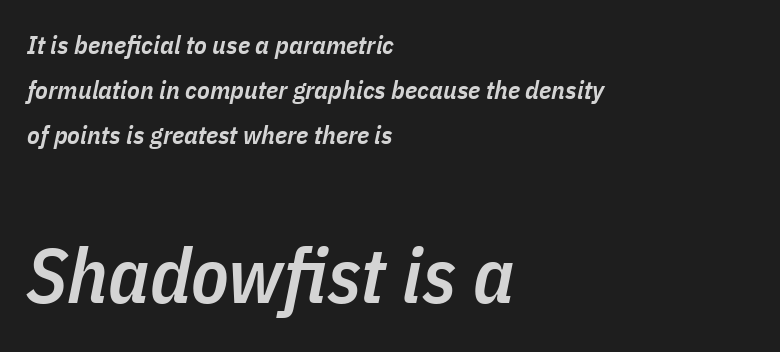
In this sample the second text group is rendered at the bigger scale. The passage shown is typed in a proportional face where columns would drift. Descenders hang freely into open space. Quick note: italic. Short and long lines alike share a common starting point at left.
